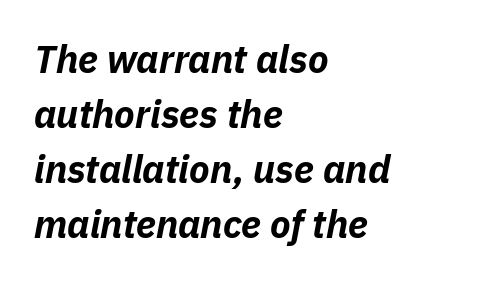
Q: Is the text bold? A: Yes.
Q: Is the text italic (slanted)? A: Yes, it leans right by about 11 degrees.
Q: Is the text underlined? A: No.
Q: How is the paragraph aligned? A: Left-aligned.
Q: Is the spacing between letters normal or unusually wide? A: Normal.
Q: Is the spacing between lines tight, normal or loose? A: Normal.
Q: Width (condensed, normal, or wide)? A: Normal.
Q: Stroke contrast? A: Low.
Q: x-height? A: Medium.
Q: Monospaced? A: No.
